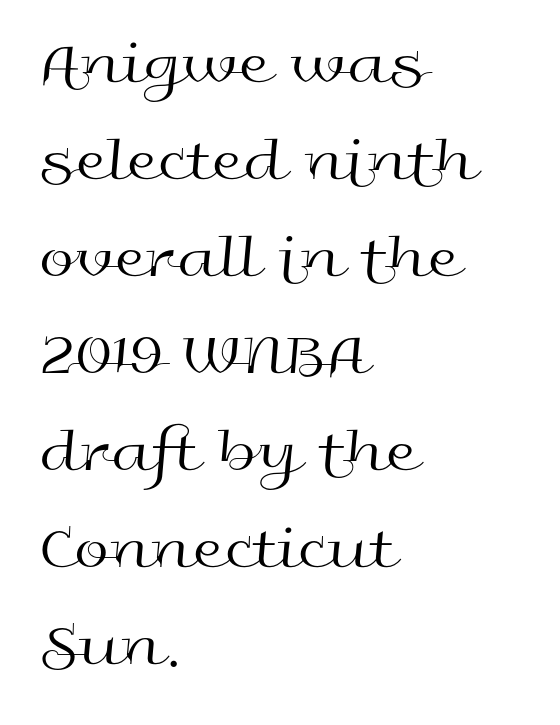
{"serif": "no", "italic": "no", "bold": "no", "weight": "regular", "width": "wide", "x_height": "medium", "monospaced": "no", "underline": "no", "align": "left", "line_spacing": "normal", "line_spacing_ratio": 1.54, "letter_spacing": "normal", "letter_spacing_em": 0.0, "glyph_px": 63}
